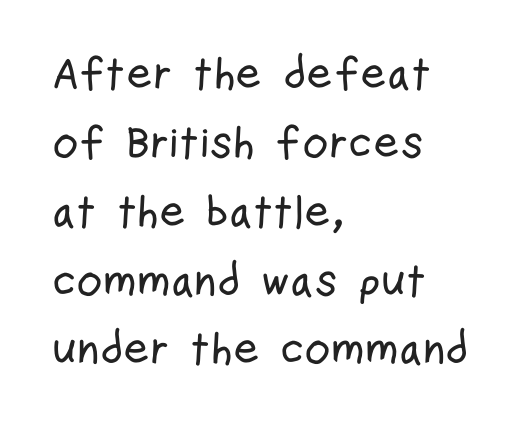
The image shows 45 px condensed sans-serif type, upright; set left-aligned, normal line spacing (1.53x), normal letter spacing, not underlined; low stroke contrast and a medium x-height.
